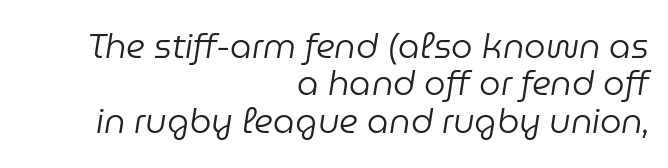
Q: Is the text bold? A: No.
Q: Is the text italic (slanted)? A: Yes, it leans right by about 9 degrees.
Q: Is the text underlined? A: No.
Q: How is the paragraph aligned? A: Right-aligned.
Q: Is the spacing between letters normal or unusually wide? A: Normal.
Q: Is the spacing between lines tight, normal or loose? A: Tight.
Q: Width (condensed, normal, or wide)? A: Normal.
Q: Stroke contrast? A: Low.
Q: x-height? A: Medium.
Q: Monospaced? A: No.
